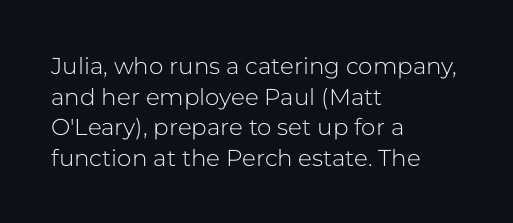
Q: Is the text bold? A: No.
Q: Is the text italic (slanted)? A: No, it is upright.
Q: Is the text underlined? A: No.
Q: How is the paragraph aligned? A: Left-aligned.
Q: Is the spacing between letters normal or unusually wide? A: Normal.
Q: Is the spacing between lines tight, normal or loose? A: Normal.
